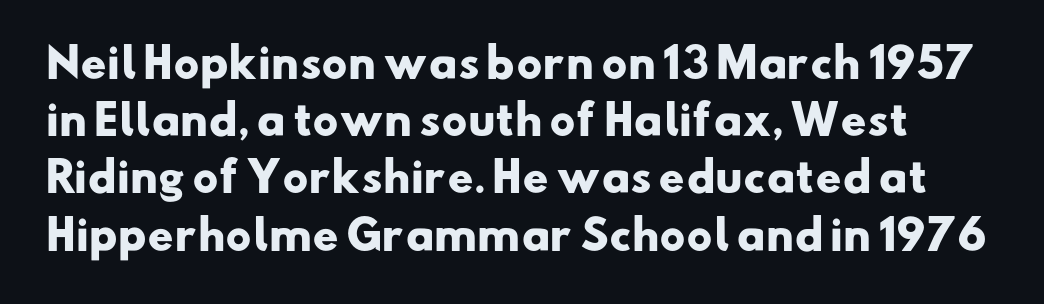
{"serif": "no", "bold": "yes", "weight": "heavy", "width": "wide", "stroke_contrast": "low", "x_height": "small", "monospaced": "no", "underline": "no", "line_spacing": "normal", "line_spacing_ratio": 1.43, "letter_spacing": "normal", "letter_spacing_em": 0.0, "glyph_px": 40}
